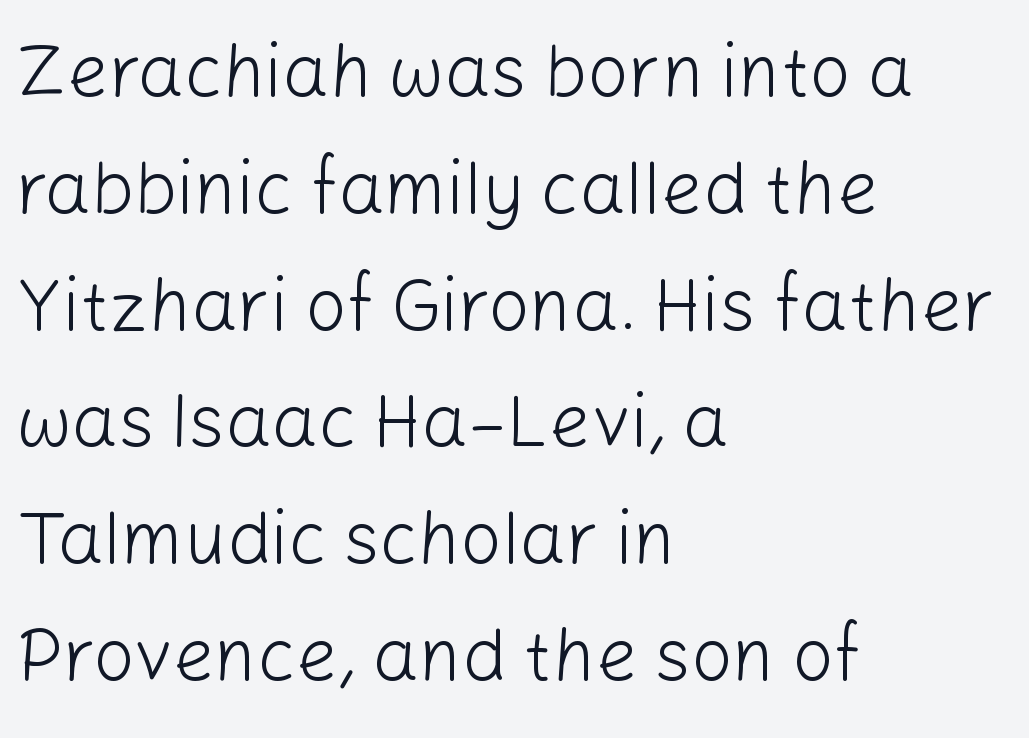
All the whitespace from short lines collects on the right. The font sits on the lighter half of the weight spectrum, regular included. No extra tracking has been applied to these lines. I'd call this a sans setting — the letters go barefoot. If you drew a line through each stem, it would be perfectly vertical. Spacing verdict: proportional, widths tailored to each character.
